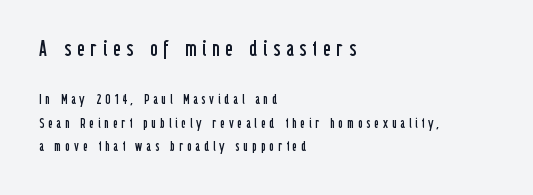
{"italic": "no", "bold": "no", "underline": "no", "align": "left", "line_spacing": "normal", "line_spacing_ratio": 1.67, "letter_spacing": "wide", "letter_spacing_em": 0.28, "larger_block": "first", "size_ratio": 1.57, "glyph_px": 22}
